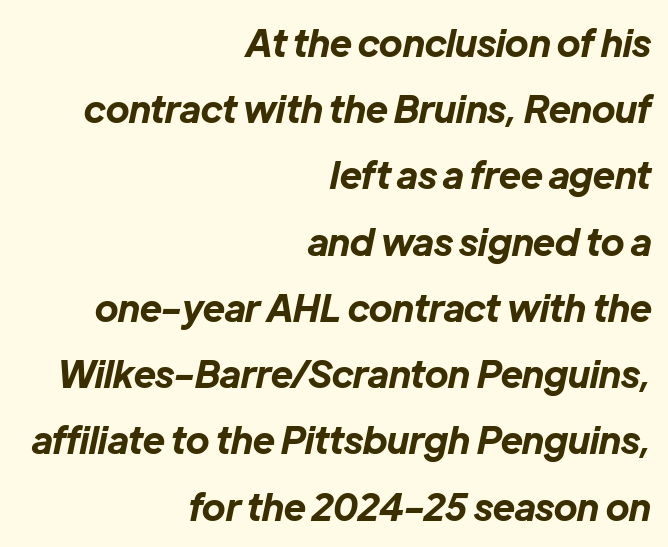
The rendering applies a slant to the glyphs. The typesetter chose a ragged-left arrangement here. This is heavy type, rendered in bold. You could call the tracking neutral — neither tight nor loose.
